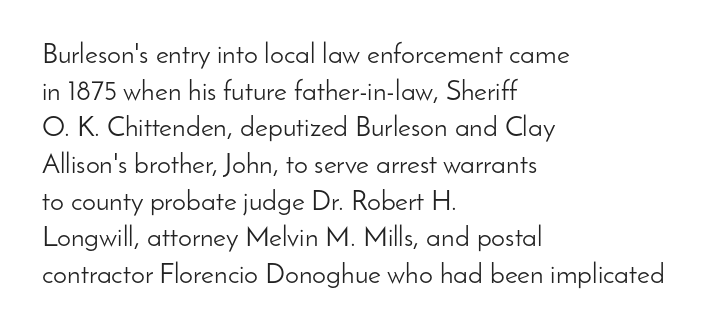
{"serif": "no", "italic": "no", "bold": "no", "weight": "light", "width": "normal", "stroke_contrast": "low", "x_height": "small", "monospaced": "no", "underline": "no", "align": "left", "line_spacing": "normal", "line_spacing_ratio": 1.31, "letter_spacing": "normal", "letter_spacing_em": 0.0, "glyph_px": 28}
